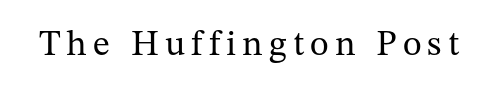
Q: Is the text bold? A: No.
Q: Is the text italic (slanted)? A: No, it is upright.
Q: Is the typeface a serif or a sans-serif typeface? A: Serif.
Q: Is the text underlined? A: No.
Q: Width (condensed, normal, or wide)? A: Normal.
Q: Stroke contrast? A: Medium.
Q: x-height? A: Medium.
Q: Monospaced? A: No.
